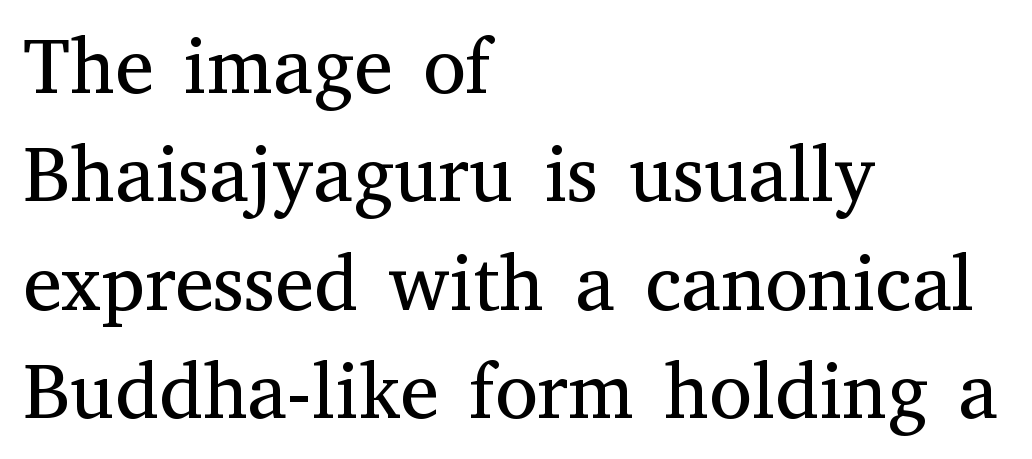
Proportional: the letters do not fall into vertical columns. Check where the strokes stop: tiny serifs finish them off. The foot of each line stays bare and open. The setting favours the left margin, as ordinary paragraphs usually do. Each word holds together tightly as a unit, with standard inter-letter gaps. The strokes are not fattened; the text isn't bold.
